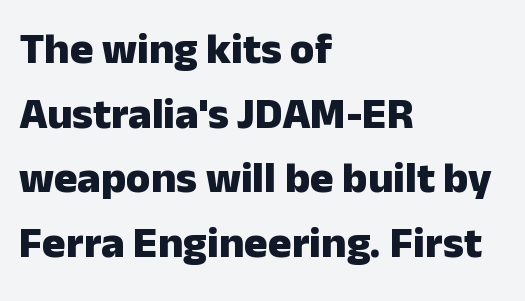
The image shows 44 px heavy sans-serif type, upright; set left-aligned, normal line spacing (1.47x), normal letter spacing, not underlined; low stroke contrast and a medium x-height.
